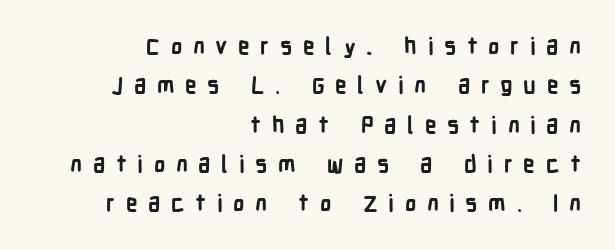
Does the copy run flush right? Yes — the right margin is perfectly even. The foot of each line stays bare and open. The line texture is sparse and dotted thanks to wide tracking. Ordinary non-slanted type is in use. Emphasis by weight is at full strength: bold.
